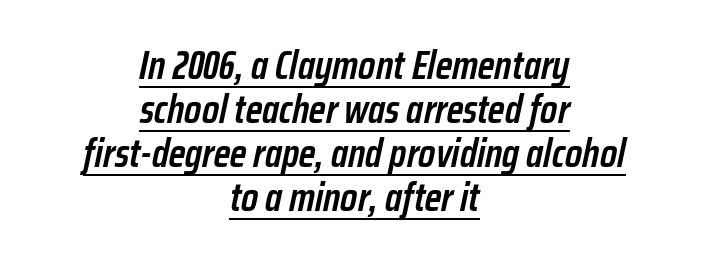
Q: Is the text bold? A: Semi-bold.
Q: Is the text italic (slanted)? A: Yes, it leans right by about 12 degrees.
Q: Is the text underlined? A: Yes.
Q: How is the paragraph aligned? A: Centered.
Q: Is the spacing between letters normal or unusually wide? A: Normal.
Q: Is the spacing between lines tight, normal or loose? A: Tight.
Q: Width (condensed, normal, or wide)? A: Condensed.
Q: Stroke contrast? A: Low.
Q: x-height? A: Medium.
Q: Monospaced? A: No.
